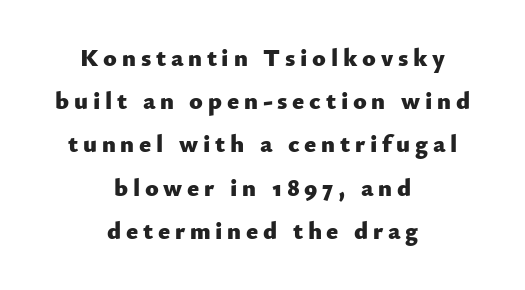
The image shows 25 px bold type, upright; set centered, line spacing 1.73x, not underlined.
